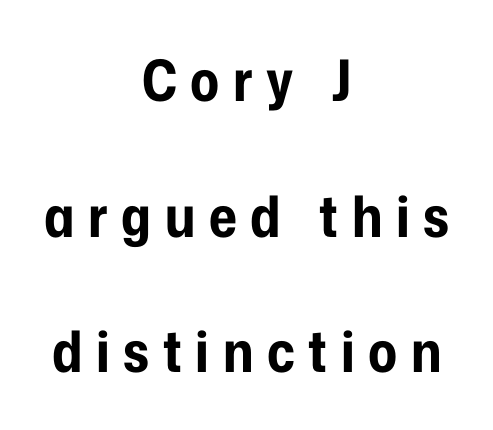
The image shows 57 px bold, condensed sans-serif type, upright; set centered, loose line spacing (2.38x), unusually wide letter spacing (+0.24 em), not underlined; low stroke contrast and a medium x-height.
